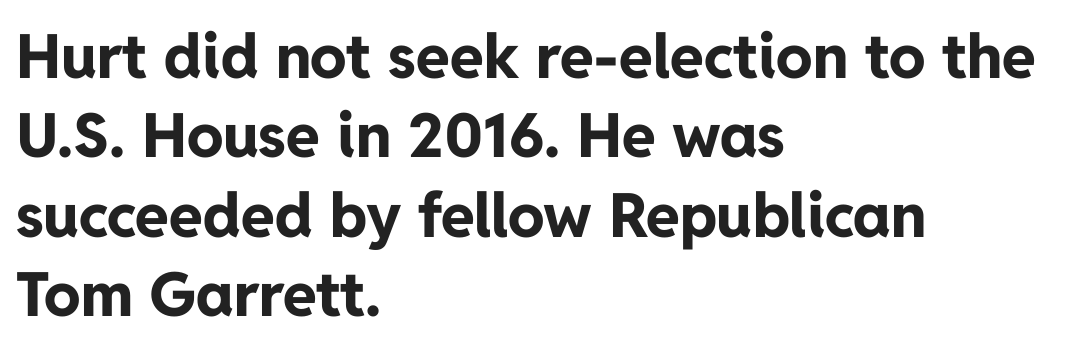
The image shows 61 px bold sans-serif type, upright; set left-aligned, normal line spacing (1.3x), normal letter spacing, not underlined; low stroke contrast and a medium x-height.
